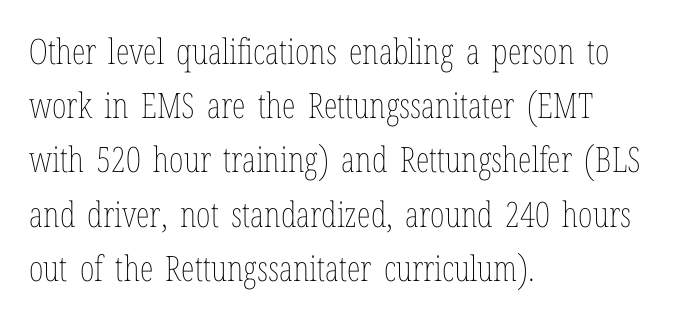
{"italic": "no", "bold": "no", "weight": "thin", "width": "condensed", "stroke_contrast": "low", "x_height": "medium", "monospaced": "no", "underline": "no", "align": "left", "line_spacing": "normal", "line_spacing_ratio": 1.55, "letter_spacing": "normal", "letter_spacing_em": 0.0, "glyph_px": 35}
